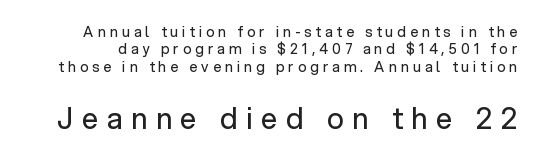
Q: Is the text bold? A: No.
Q: Is the text italic (slanted)? A: No, it is upright.
Q: Is the typeface a serif or a sans-serif typeface? A: Sans-serif.
Q: Is the text underlined? A: No.
Q: Is the spacing between letters normal or unusually wide? A: Unusually wide.
Q: Is the spacing between lines tight, normal or loose? A: Normal.
Q: Which block of text is set in a larger size, the first (top) or the second (bottom)? A: The second (bottom) one.
Q: Width (condensed, normal, or wide)? A: Normal.
Q: Stroke contrast? A: Low.
Q: x-height? A: Medium.
Q: Monospaced? A: No.
